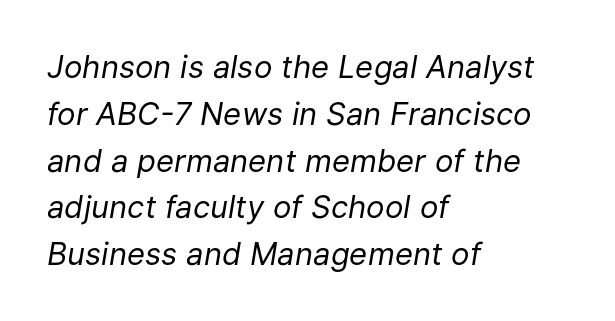
Q: Is the text bold? A: No.
Q: Is the text italic (slanted)? A: Yes, it leans right by about 9 degrees.
Q: Is the text underlined? A: No.
Q: How is the paragraph aligned? A: Left-aligned.
Q: Is the spacing between letters normal or unusually wide? A: Normal.
Q: Is the spacing between lines tight, normal or loose? A: Normal.
Q: Width (condensed, normal, or wide)? A: Normal.
Q: Stroke contrast? A: Low.
Q: x-height? A: Medium.
Q: Monospaced? A: No.
